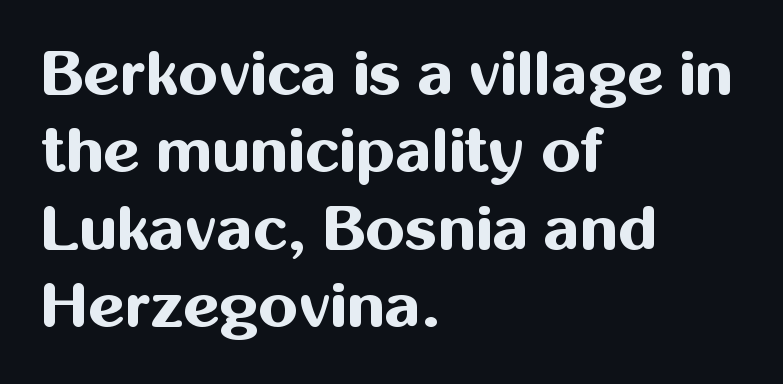
{"serif": "no", "italic": "no", "bold": "yes", "weight": "bold", "width": "normal", "stroke_contrast": "medium", "x_height": "medium", "monospaced": "no", "underline": "no", "align": "left", "line_spacing_ratio": 1.23, "letter_spacing": "normal", "letter_spacing_em": 0.0, "glyph_px": 63}
